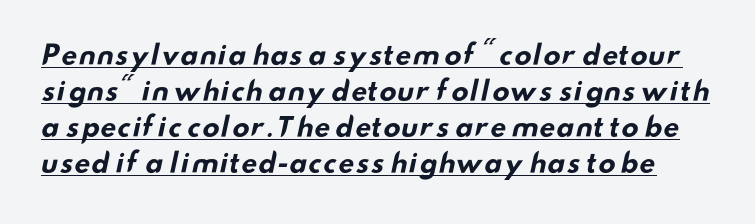
Q: Is the text bold? A: Yes.
Q: Is the text underlined? A: Yes.
Q: Is the spacing between letters normal or unusually wide? A: Normal.
Q: Is the spacing between lines tight, normal or loose? A: Normal.
